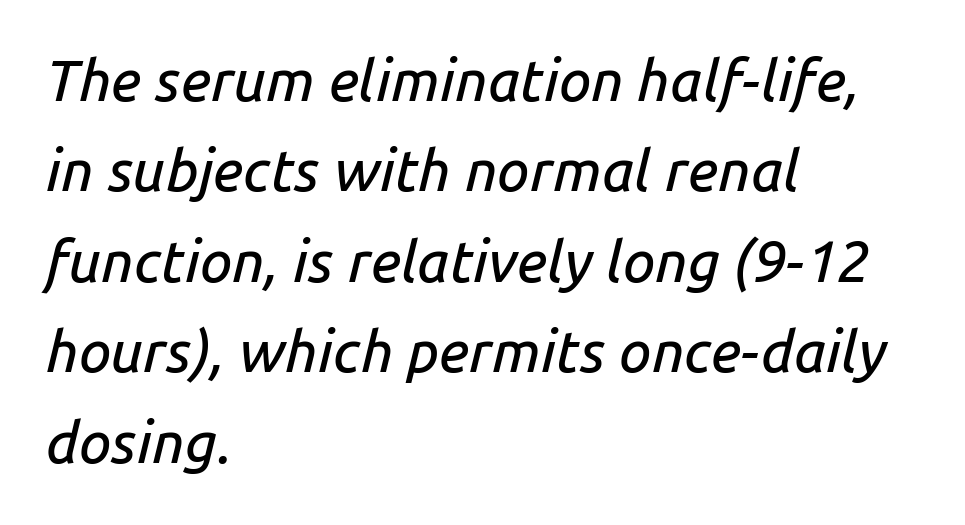
The image shows 58 px text type, italic (leaning right); set left-aligned, normal line spacing (1.56x), normal letter spacing, not underlined; low stroke contrast and a medium x-height.
